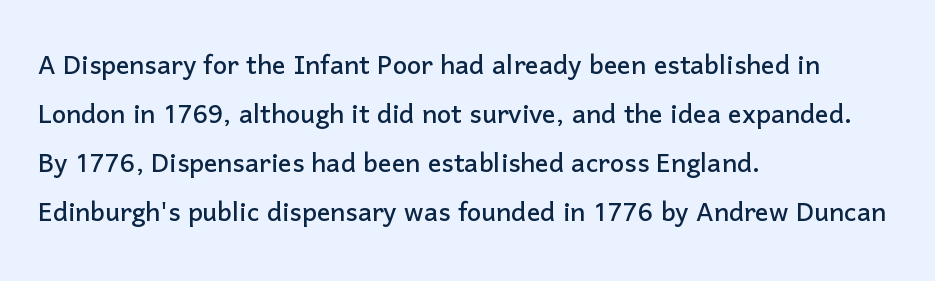
Q: Is the text italic (slanted)? A: No, it is upright.
Q: Is the typeface a serif or a sans-serif typeface? A: Sans-serif.
Q: Is the text underlined? A: No.
Q: How is the paragraph aligned? A: Left-aligned.
Q: Is the spacing between letters normal or unusually wide? A: Normal.
Q: Is the spacing between lines tight, normal or loose? A: Normal.
Q: Width (condensed, normal, or wide)? A: Normal.
Q: Stroke contrast? A: Low.
Q: x-height? A: Medium.
Q: Monospaced? A: No.
